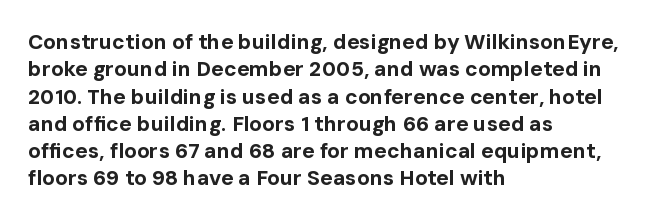
{"italic": "no", "bold": "yes", "underline": "no", "align": "left", "line_spacing": "normal", "line_spacing_ratio": 1.3, "letter_spacing": "normal", "letter_spacing_em": 0.0, "glyph_px": 21}
